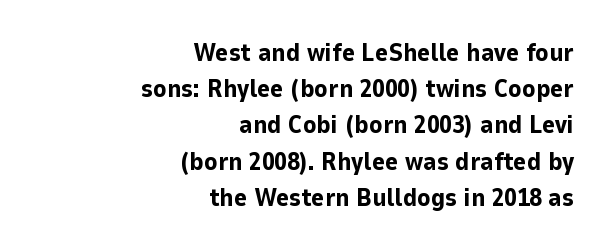
Q: Is the text bold? A: Yes.
Q: Is the text italic (slanted)? A: No, it is upright.
Q: Is the text underlined? A: No.
Q: How is the paragraph aligned? A: Right-aligned.
Q: Is the spacing between letters normal or unusually wide? A: Normal.
Q: Is the spacing between lines tight, normal or loose? A: Normal.
